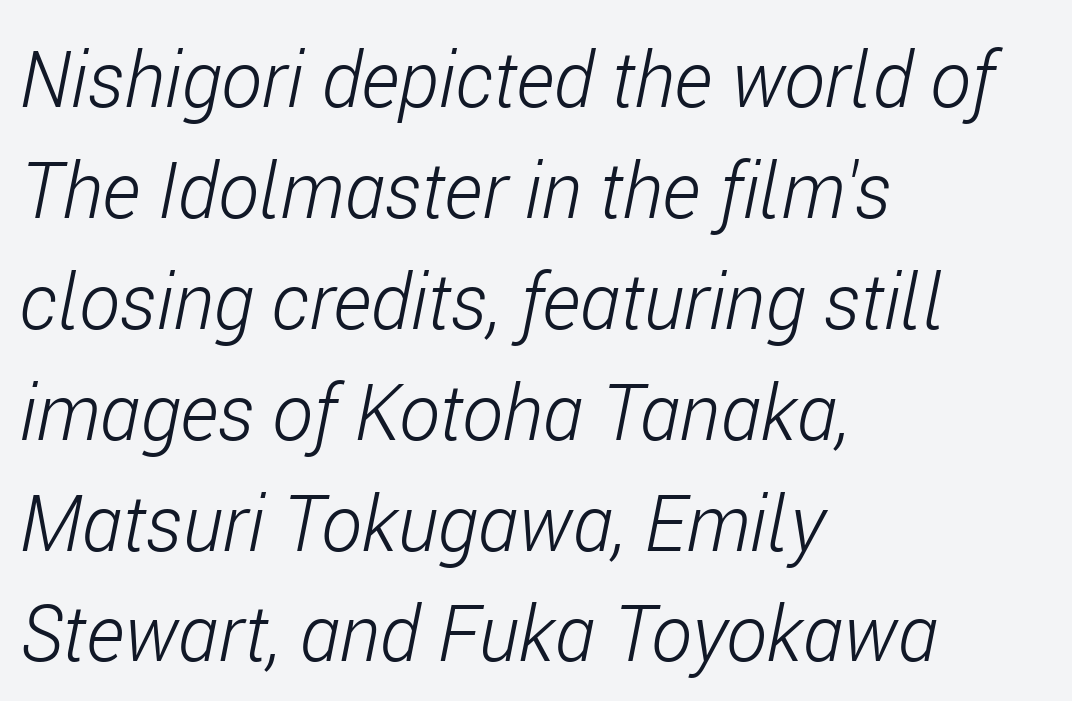
Q: Is the text bold? A: No.
Q: Is the text italic (slanted)? A: Yes, it leans right by about 11 degrees.
Q: Is the text underlined? A: No.
Q: How is the paragraph aligned? A: Left-aligned.
Q: Is the spacing between letters normal or unusually wide? A: Normal.
Q: Is the spacing between lines tight, normal or loose? A: Normal.
Q: Width (condensed, normal, or wide)? A: Condensed.
Q: Stroke contrast? A: Low.
Q: x-height? A: Medium.
Q: Monospaced? A: No.
